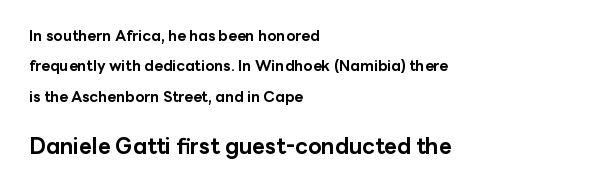
Posture: vertical. Descenders hang freely into open space. You could call the tracking neutral — neither tight nor loose. Bold? Absolutely — the strokes are thick and heavy.
